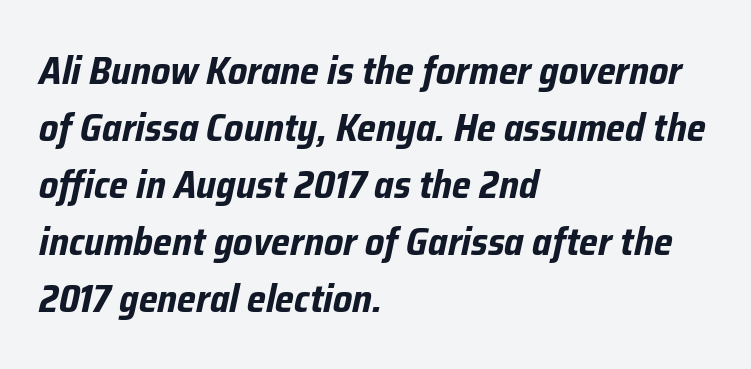
Vertically, the passage feels balanced, rows spaced as you'd expect. Left-aligned paragraph, ragged on the right. The string is rendered with underlining switched off. Rendered with sloped, italic letterforms. Emphasis by weight is at full strength: bold. The face used here is rendered with its standard letterfit.
